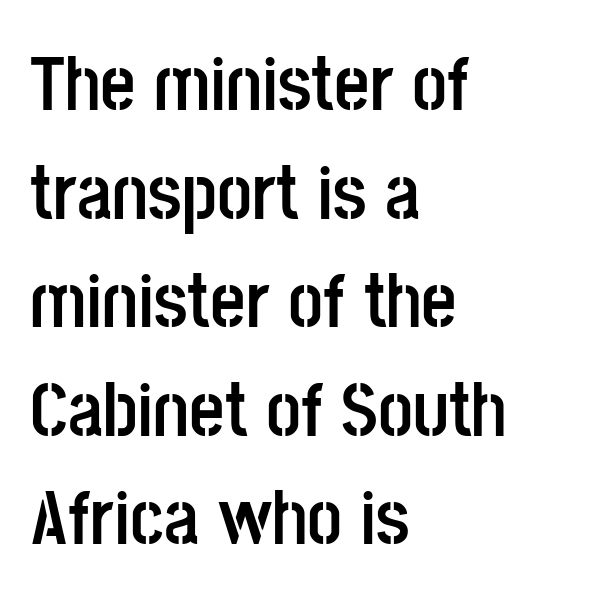
The image shows 77 px semibold, condensed sans-serif type, upright; set left-aligned, normal line spacing (1.41x), normal letter spacing, not underlined; low stroke contrast and a large x-height.
